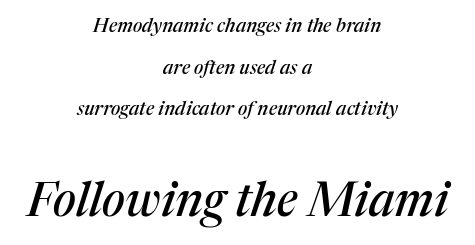
Larger block? The one below; the one above is distinctly smaller. The rendering shows small feet on the letterforms — a serif design. Only glyphs here, with clear space below each row. Character widths vary here, with narrow letters taking less room than wide ones. The text carries the slant typical of an italic or oblique font.
